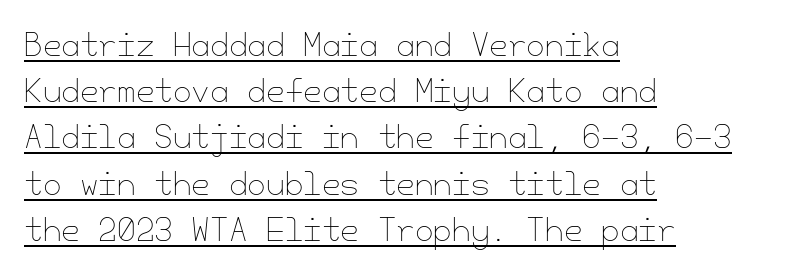
Q: Is the text bold? A: No.
Q: Is the text italic (slanted)? A: No, it is upright.
Q: Is the text underlined? A: Yes.
Q: How is the paragraph aligned? A: Left-aligned.
Q: Is the spacing between letters normal or unusually wide? A: Normal.
Q: Is the spacing between lines tight, normal or loose? A: Normal.
Q: Width (condensed, normal, or wide)? A: Normal.
Q: Stroke contrast? A: Low.
Q: x-height? A: Small.
